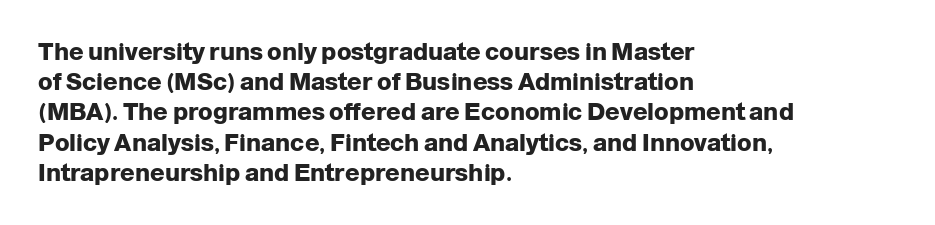
The ragged edge is on the right, which tells us the setting is flush left. The space beneath each line is pristine and unruled. This rendering leaves character spacing at its baseline value. The passage shown stacks its lines at a standard gap. Italic? Not at all — the glyphs are vertical. Emphasis by weight is at full strength: bold.
